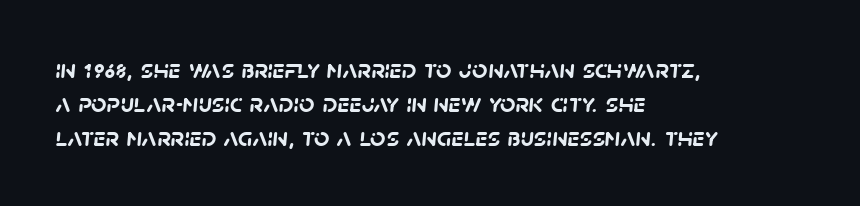
The gap between lines stays unmarked. Is the block centered? No — it sits flush against the left margin. Between one letter and the next there's only the usual sliver of space. The passage shown stacks its lines at a standard gap.
